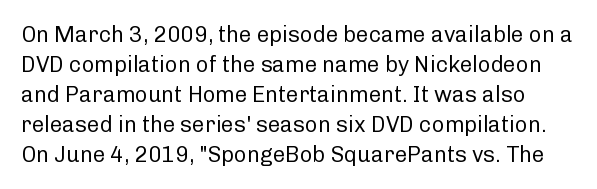
Q: Is the text bold? A: No.
Q: Is the text italic (slanted)? A: No, it is upright.
Q: Is the text underlined? A: No.
Q: Is the spacing between letters normal or unusually wide? A: Normal.
Q: Is the spacing between lines tight, normal or loose? A: Normal.
